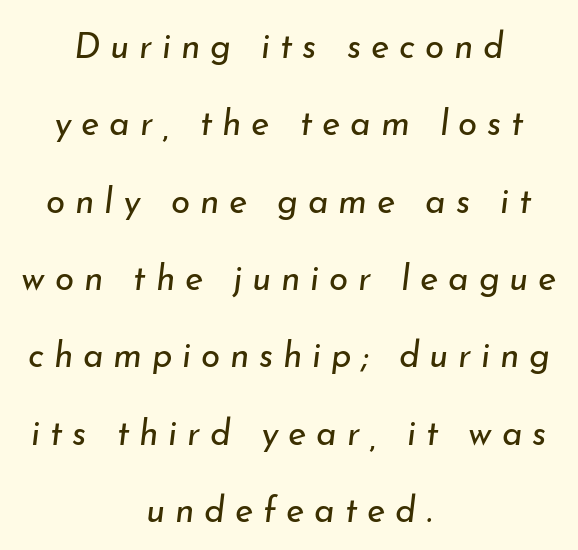
Q: Is the text bold? A: No.
Q: Is the text italic (slanted)? A: Yes, it leans right by about 7 degrees.
Q: Is the text underlined? A: No.
Q: How is the paragraph aligned? A: Centered.
Q: Is the spacing between letters normal or unusually wide? A: Unusually wide.
Q: Is the spacing between lines tight, normal or loose? A: Loose.
Q: Width (condensed, normal, or wide)? A: Normal.
Q: Stroke contrast? A: Low.
Q: x-height? A: Small.
Q: Monospaced? A: No.
